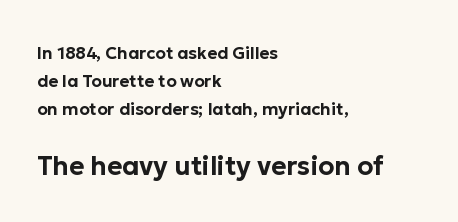
The image shows 26 px text type, upright; set left-aligned, normal line spacing (1.65x), normal letter spacing, not underlined; the second (bottom) block is 1.53x larger.
